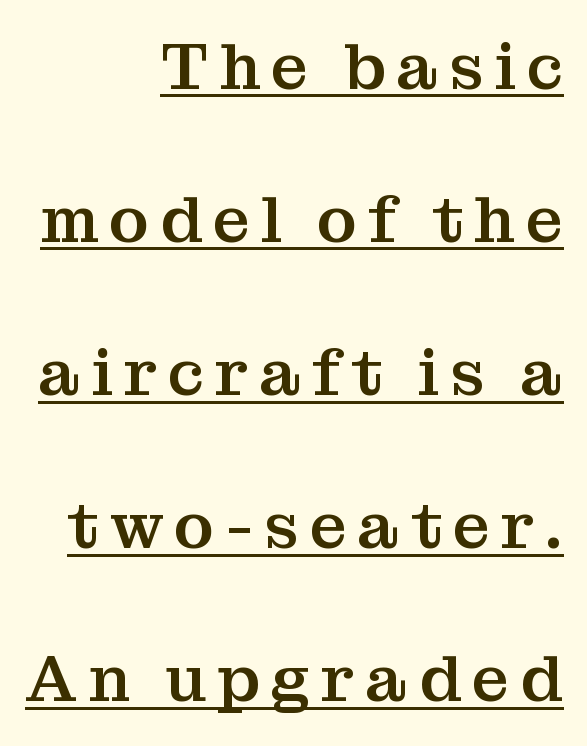
Summary of vertical rhythm: relaxed, with wide interline spacing. Quick note: not italic, upright. A flush-right, rag-left setting is used for this passage. Examine the stroke ends and you'll spot serifs.
